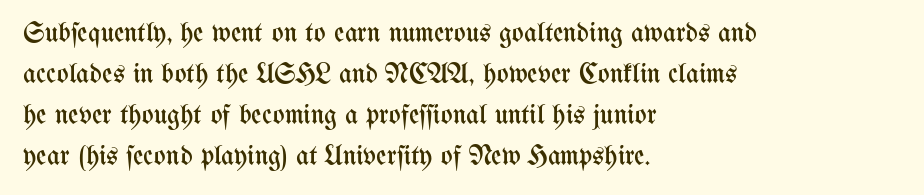
{"italic": "no", "bold": "no", "weight": "regular", "width": "condensed", "stroke_contrast": "medium", "x_height": "medium", "monospaced": "no", "underline": "no", "align": "left", "line_spacing": "normal", "line_spacing_ratio": 1.47, "letter_spacing": "normal", "letter_spacing_em": 0.0, "glyph_px": 28}
